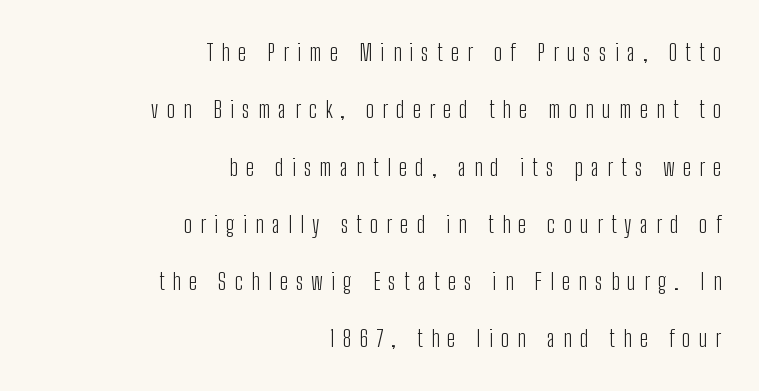
Any mark beneath the type? The region is blank. A typesetter would mark this as roman, not italic. Each line ends at the same right margin while the left side varies. Weight class: somewhere from thin through regular. Letter spacing: wide. The space between consecutive lines is lavish.
